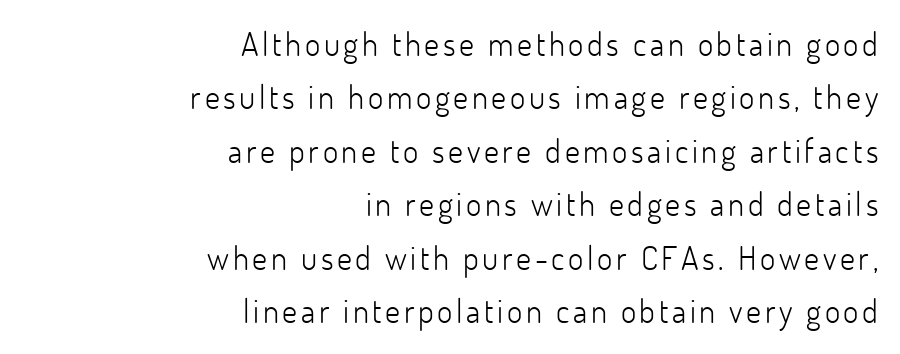
Ordinary non-slanted type is in use. Typeset ragged left — the right edge is the straight one. Anything drawn beneath the words? Only blank space. This sample has the flowing, uneven cadence of proportional lettering.
